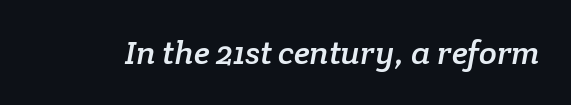
Think of a printed novel: that variable character pitch is what you see here. Anything drawn beneath the words? Only blank space. This is serif lettering, the kind often seen in printed books. Glyph-to-glyph distance matches everyday printed text.
